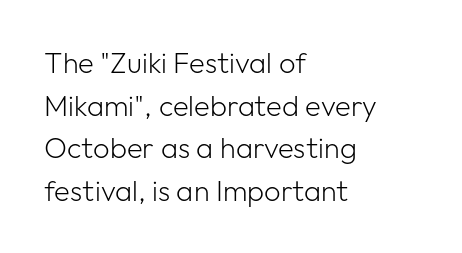
Heaviness? Minimal to ordinary, like unemphasized prose. A normal amount of white space separates one row of letters from the next. No extra tracking has been applied to these lines. The letters advance in unequal steps, a hallmark of proportional type. The typography opts for an upright posture over an oblique one. Each line starts at the same left margin while the right side varies.
